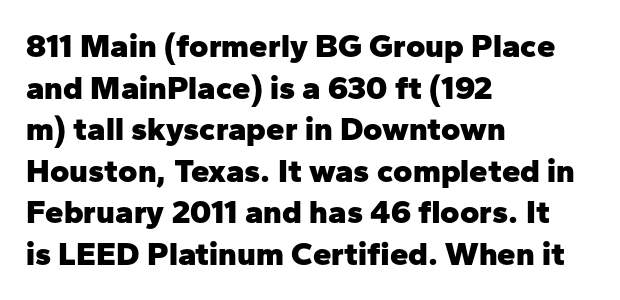
{"serif": "no", "italic": "no", "bold": "yes", "weight": "heavy", "width": "normal", "stroke_contrast": "low", "x_height": "medium", "monospaced": "no", "underline": "no", "align": "left", "line_spacing": "normal", "line_spacing_ratio": 1.26, "letter_spacing": "normal", "letter_spacing_em": 0.0, "glyph_px": 33}
